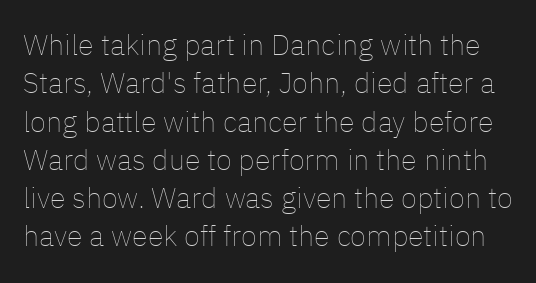
Q: Is the text bold? A: No.
Q: Is the text italic (slanted)? A: No, it is upright.
Q: Is the text underlined? A: No.
Q: Is the spacing between letters normal or unusually wide? A: Normal.
Q: Is the spacing between lines tight, normal or loose? A: Normal.
Q: Width (condensed, normal, or wide)? A: Normal.
Q: Stroke contrast? A: Low.
Q: x-height? A: Medium.
Q: Monospaced? A: No.
